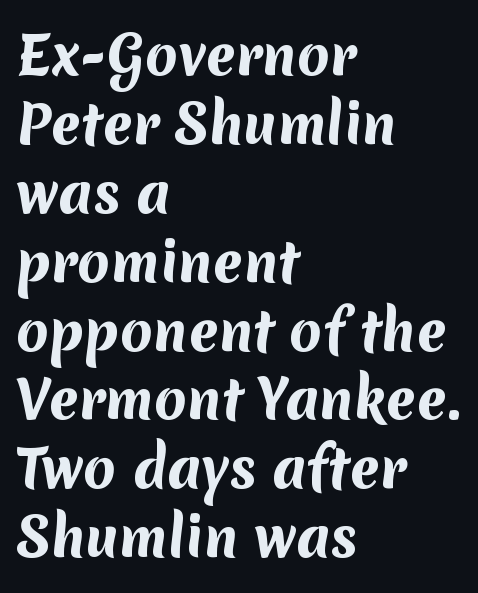
The passage shown is typed in a proportional face where columns would drift. Serif or sans? Sans — the stroke terminals are bare. Words float on clear page, feet unadorned. The rendering keeps characters at their native spacing. The passage shown stacks its lines at a standard gap.
